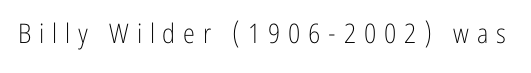
Is the type heavy? It reads as light-to-regular instead. Caption: expanded tracking, letters set apart. Rule under the text: the space is simply empty. Italic: no, the glyphs are upright roman.
